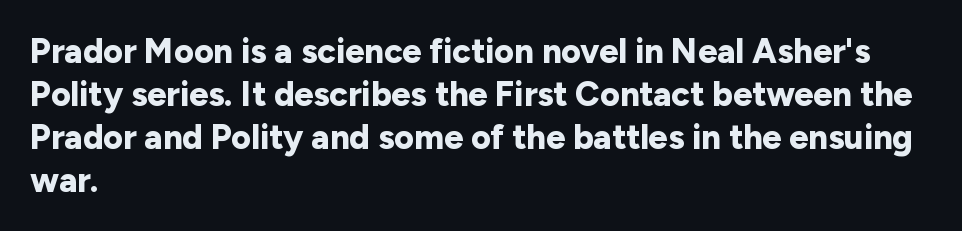
The image shows 34 px bold sans-serif type, upright; set left-aligned, normal line spacing (1.26x), normal letter spacing, not underlined; low stroke contrast and a medium x-height.
